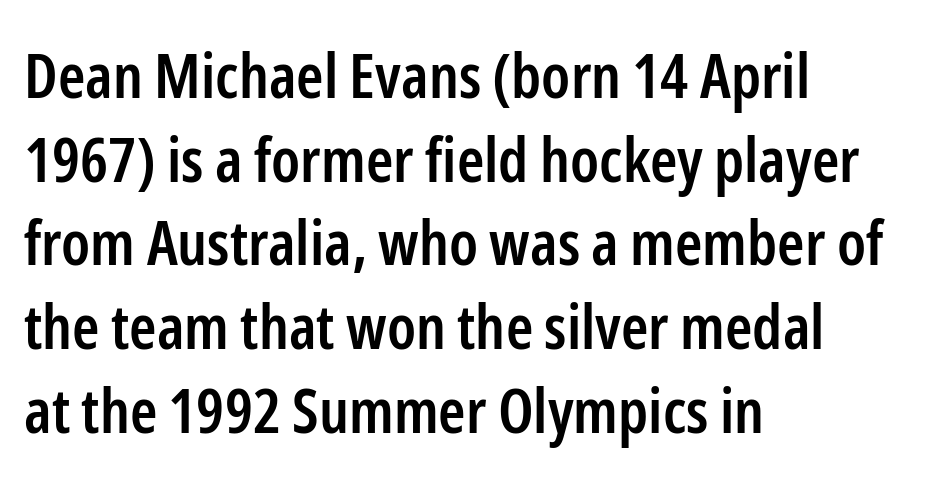
The space beneath each line is pristine and unruled. The text was rendered using a sans face with plain stroke endings. The tracking reads as untouched default to a designer's eye. Evenly set lines give the paragraph a standard silhouette.
